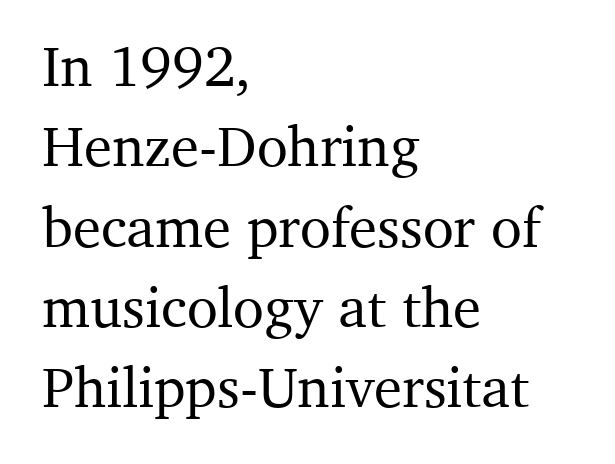
{"serif": "yes", "italic": "no", "width": "normal", "stroke_contrast": "medium", "x_height": "medium", "monospaced": "no", "underline": "no", "align": "left", "line_spacing": "normal", "line_spacing_ratio": 1.41, "letter_spacing": "normal", "letter_spacing_em": 0.0, "glyph_px": 57}
